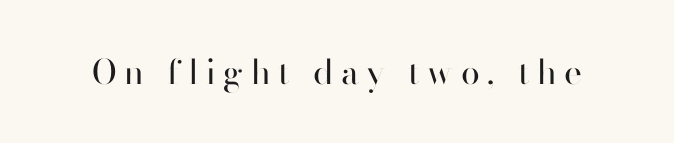
The image shows 34 px regular-weight sans-serif type, upright; set unusually wide letter spacing (+0.22 em), not underlined; high stroke contrast and a small x-height.
